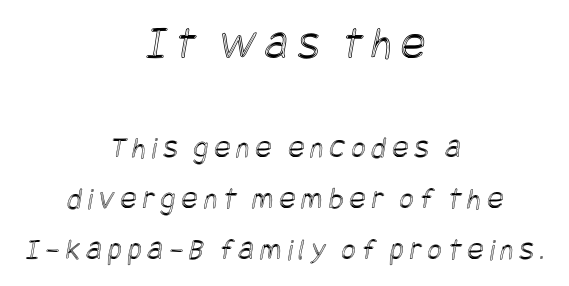
The image shows 46 px condensed type; set centered, normal line spacing (1.64x), not underlined; the first (top) block is 1.48x larger; a large x-height.
